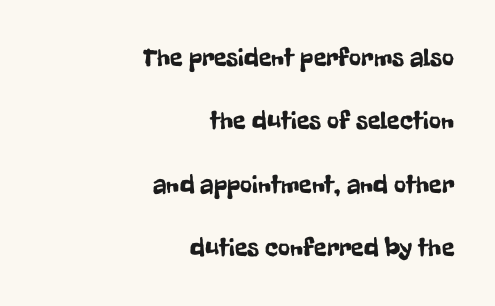
{"italic": "no", "underline": "no", "align": "right", "line_spacing": "loose", "line_spacing_ratio": 2.44, "letter_spacing": "normal", "letter_spacing_em": 0.0, "glyph_px": 26}
